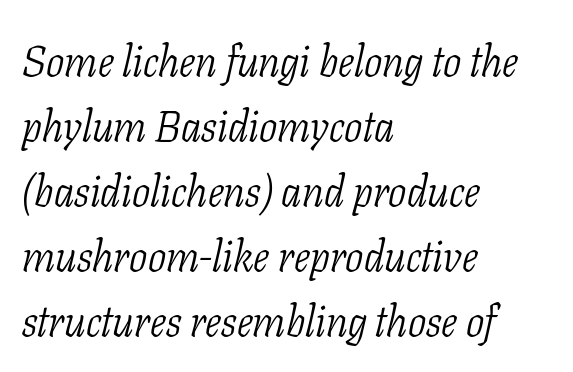
Words float on clear page, feet unadorned. Line starts are locked; line ends wander. A quiet, ordinary-to-light weight characterises the typeface. Nobody touched the tracking dial on this one. Character widths vary here, with narrow letters taking less room than wide ones. The letters are slanted; this is an italic face.
